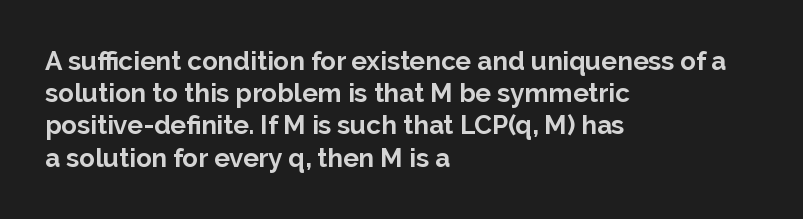
{"italic": "no", "bold": "yes", "underline": "no", "align": "left", "line_spacing_ratio": 1.24, "letter_spacing": "normal", "letter_spacing_em": 0.0, "glyph_px": 26}
